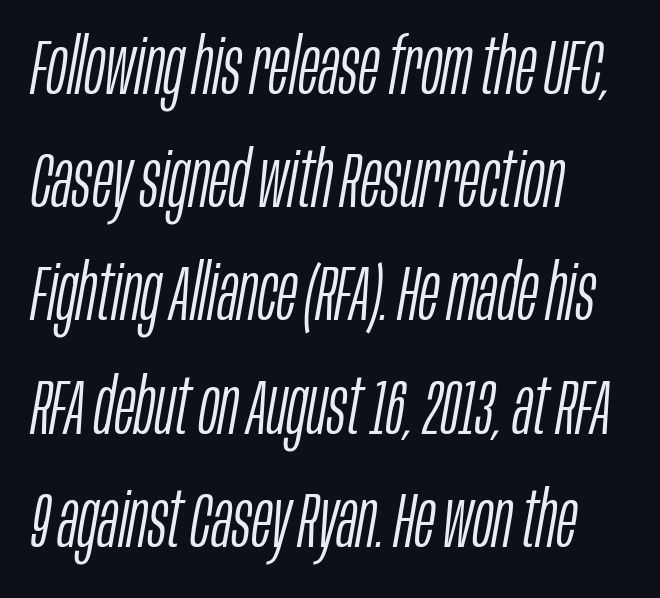
Note the varied advance widths — an 'i' is clearly narrower than an 'm'. Italic: yes, the glyphs are oblique. The rows are spaced the way most documents space them. A quiet, ordinary-to-light weight characterises the typeface. Horizontal alignment here is leftward, the default for most running prose. Each row of text sits above clean, open space.
